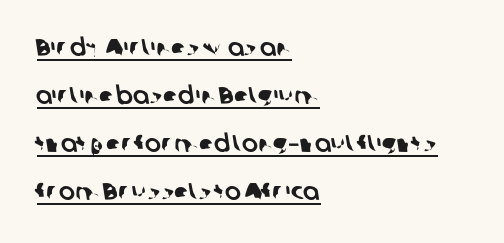
{"underline": "yes", "align": "left", "line_spacing": "loose", "line_spacing_ratio": 2.0, "letter_spacing": "normal", "letter_spacing_em": 0.0, "glyph_px": 24}
